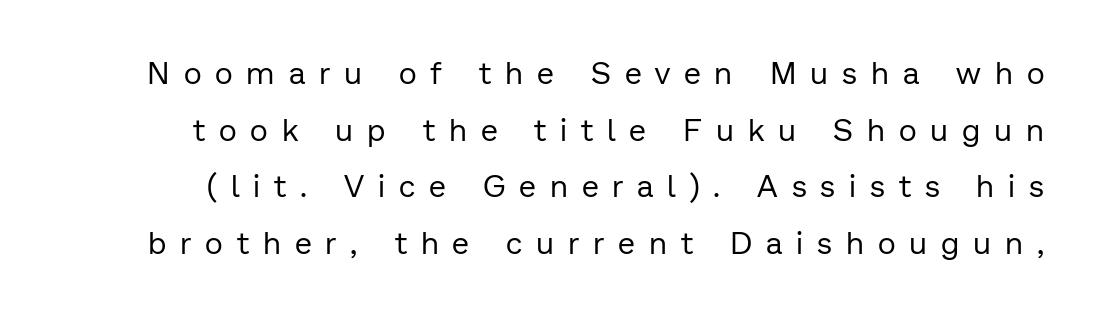
The image shows 31 px regular-weight sans-serif type, upright; set line spacing 1.83x, unusually wide letter spacing (+0.45 em), not underlined; low stroke contrast and a medium x-height.
